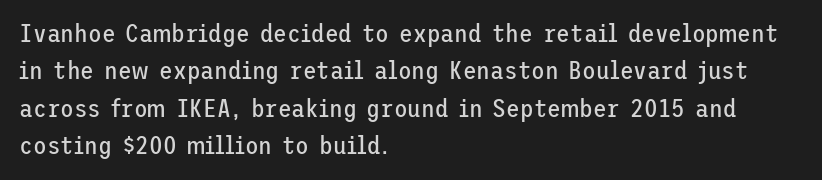
In CSS terms this would be text-align: left. Descenders are the only things crossing below the line. One glance says typical: line gaps are just what's usual. This is the regular roman posture of the typeface.
